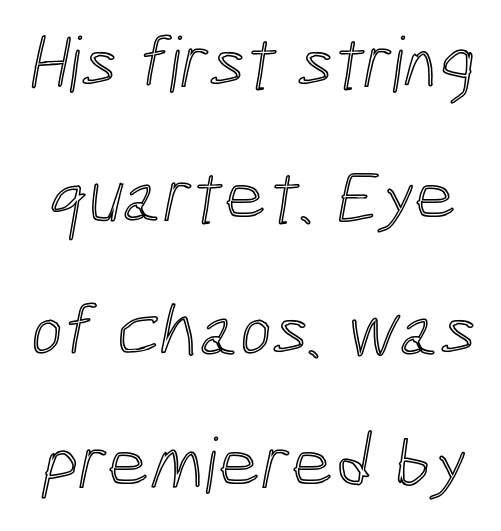
A typesetter would call this zero additional tracking. You could not count columns in this text — the font is proportionally spaced. Check the space under the baseline: it is left empty.
